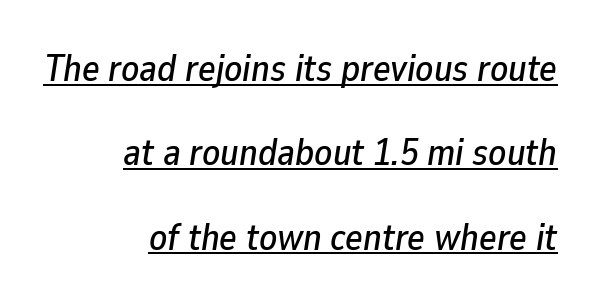
Q: Is the text italic (slanted)? A: Yes, it leans right by about 9 degrees.
Q: Is the text underlined? A: Yes.
Q: How is the paragraph aligned? A: Right-aligned.
Q: Is the spacing between letters normal or unusually wide? A: Normal.
Q: Is the spacing between lines tight, normal or loose? A: Loose.
Q: Width (condensed, normal, or wide)? A: Normal.
Q: Stroke contrast? A: Low.
Q: x-height? A: Medium.
Q: Monospaced? A: No.
